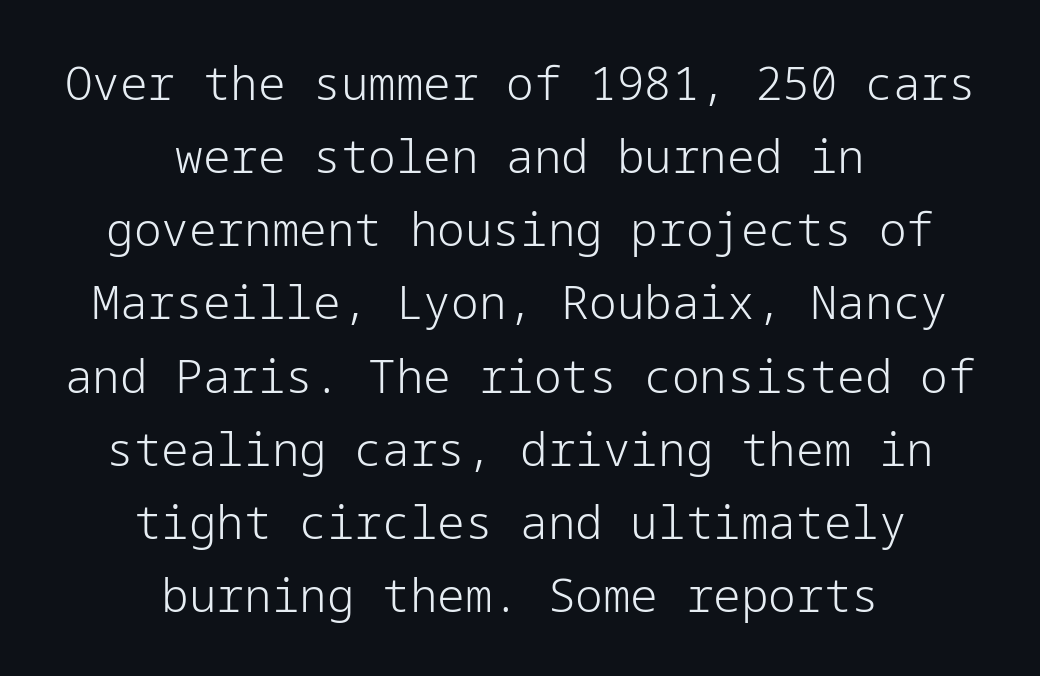
The image shows 46 px light sans-serif type, upright; set centered, normal line spacing (1.59x), normal letter spacing, not underlined; low stroke contrast and a medium x-height.
